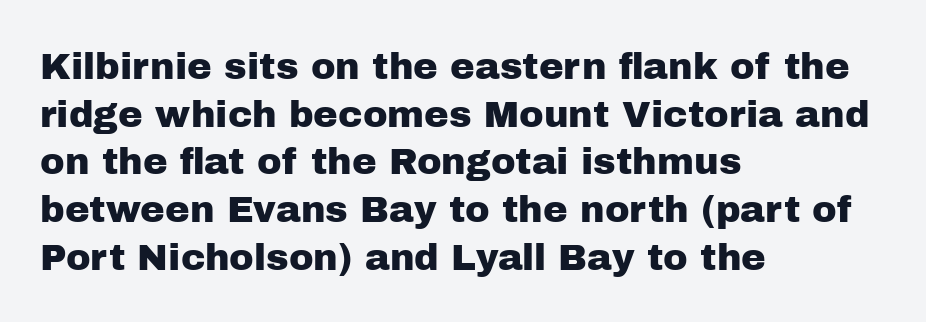
The image shows 37 px sans-serif type, upright; set left-aligned, normal line spacing (1.29x), normal letter spacing, not underlined; low stroke contrast and a medium x-height.
